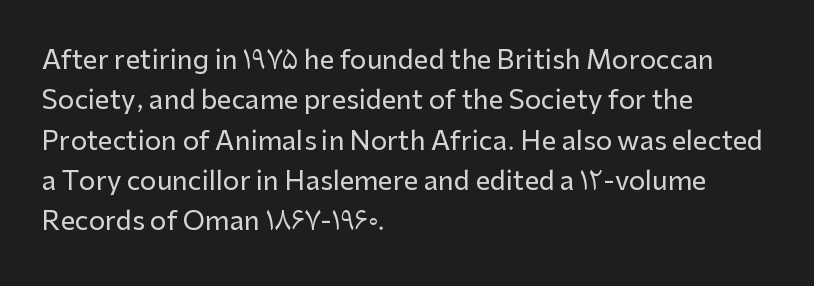
{"italic": "no", "underline": "no", "align": "left", "line_spacing": "normal", "line_spacing_ratio": 1.55, "letter_spacing": "normal", "letter_spacing_em": 0.0, "glyph_px": 26}
